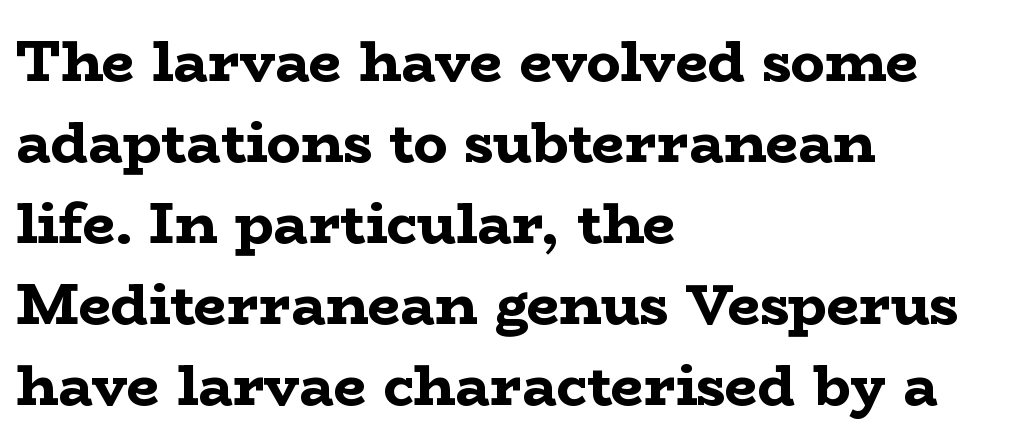
Proportional: the letters do not fall into vertical columns. Interline gaps are of average width in this sample. Style check: upright. The ragged edge is on the right, which tells us the setting is flush left. Honestly, the letter spacing is just normal — you wouldn't notice it. Regarding serifs, this sample has them.
